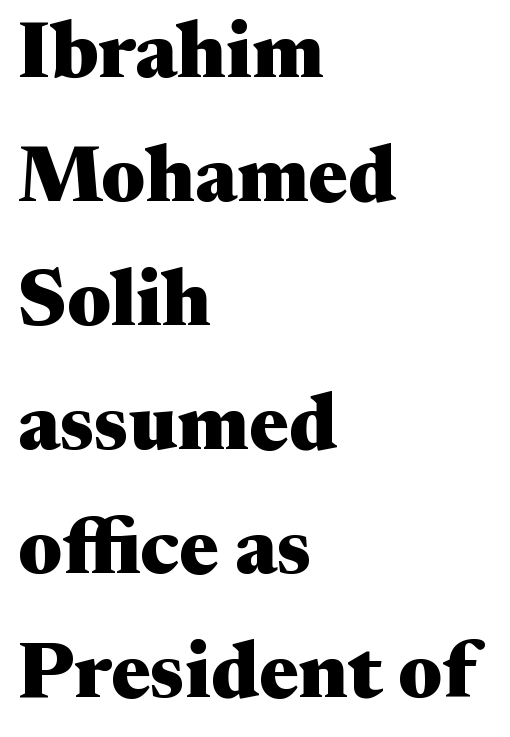
{"serif": "yes", "italic": "no", "bold": "yes", "weight": "heavy", "width": "wide", "stroke_contrast": "medium", "x_height": "medium", "monospaced": "no", "underline": "no", "align": "left", "line_spacing": "normal", "line_spacing_ratio": 1.57, "letter_spacing": "normal", "letter_spacing_em": 0.0, "glyph_px": 79}
